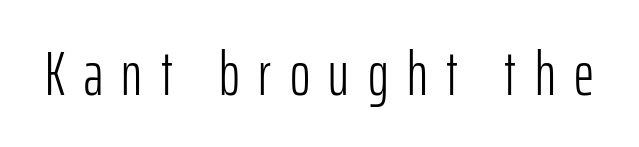
Q: Is the text bold? A: No.
Q: Is the text italic (slanted)? A: No, it is upright.
Q: Is the typeface a serif or a sans-serif typeface? A: Sans-serif.
Q: Is the text underlined? A: No.
Q: Is the spacing between letters normal or unusually wide? A: Unusually wide.
Q: Width (condensed, normal, or wide)? A: Condensed.
Q: Stroke contrast? A: Low.
Q: x-height? A: Medium.
Q: Monospaced? A: No.
